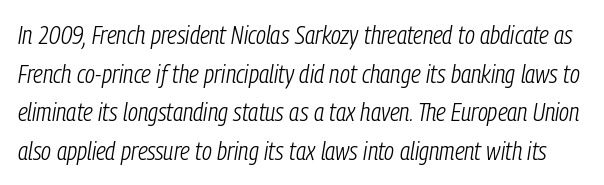
{"italic": "yes", "lean": "right", "slant_degrees": 9, "bold": "no", "underline": "no", "line_spacing": "normal", "line_spacing_ratio": 1.49, "letter_spacing": "normal", "letter_spacing_em": 0.0, "glyph_px": 26}
